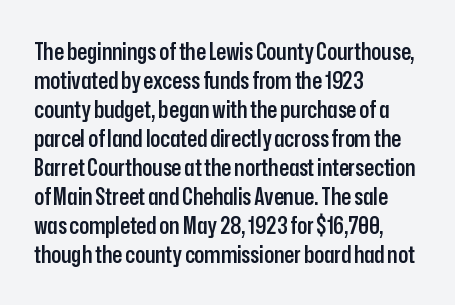
The image shows 23 px text type, upright; set left-aligned, normal line spacing (1.26x), normal letter spacing, not underlined.
